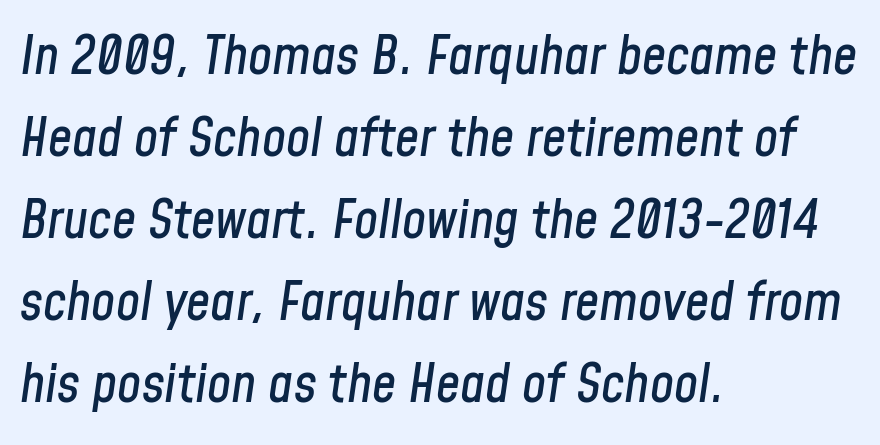
Q: Is the text italic (slanted)? A: Yes, it leans right by about 8 degrees.
Q: Is the text underlined? A: No.
Q: How is the paragraph aligned? A: Left-aligned.
Q: Is the spacing between letters normal or unusually wide? A: Normal.
Q: Is the spacing between lines tight, normal or loose? A: Normal.
Q: Width (condensed, normal, or wide)? A: Condensed.
Q: Stroke contrast? A: Low.
Q: x-height? A: Medium.
Q: Monospaced? A: No.
